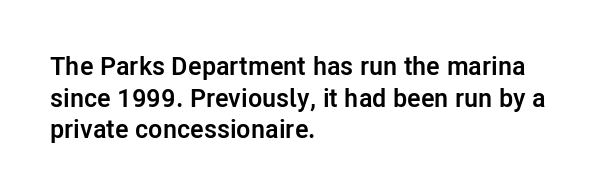
The image shows 26 px bold type, upright; set left-aligned, line spacing 1.22x, normal letter spacing, not underlined.
